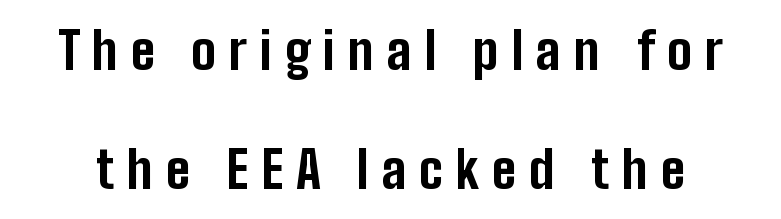
Q: Is the text bold? A: Yes.
Q: Is the text italic (slanted)? A: No, it is upright.
Q: Is the typeface a serif or a sans-serif typeface? A: Sans-serif.
Q: Is the text underlined? A: No.
Q: Is the spacing between letters normal or unusually wide? A: Unusually wide.
Q: Is the spacing between lines tight, normal or loose? A: Loose.
Q: Width (condensed, normal, or wide)? A: Condensed.
Q: Stroke contrast? A: Low.
Q: x-height? A: Medium.
Q: Monospaced? A: No.
